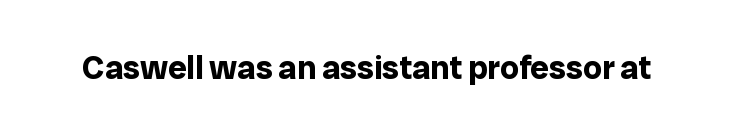
{"serif": "no", "italic": "no", "bold": "yes", "weight": "bold", "width": "normal", "stroke_contrast": "low", "x_height": "medium", "monospaced": "no", "underline": "no", "letter_spacing": "normal", "letter_spacing_em": 0.0, "glyph_px": 33}
